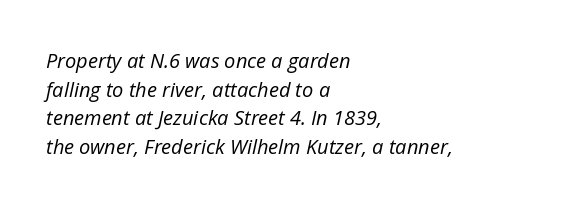
{"italic": "yes", "lean": "right", "slant_degrees": 12, "bold": "no", "underline": "no", "align": "left", "line_spacing": "normal", "line_spacing_ratio": 1.43, "letter_spacing": "normal", "letter_spacing_em": 0.0, "glyph_px": 20}
